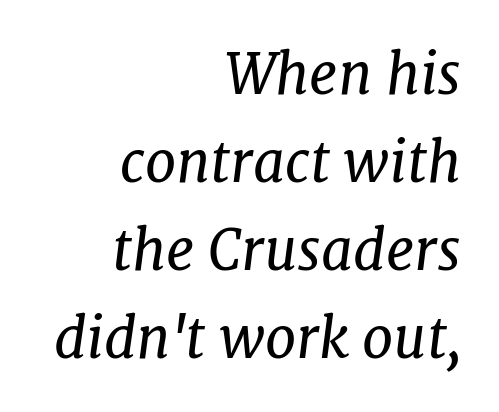
The image shows 56 px regular-weight serif type, italic (leaning right); set right-aligned, normal line spacing (1.57x), normal letter spacing, not underlined; low stroke contrast and a medium x-height.
